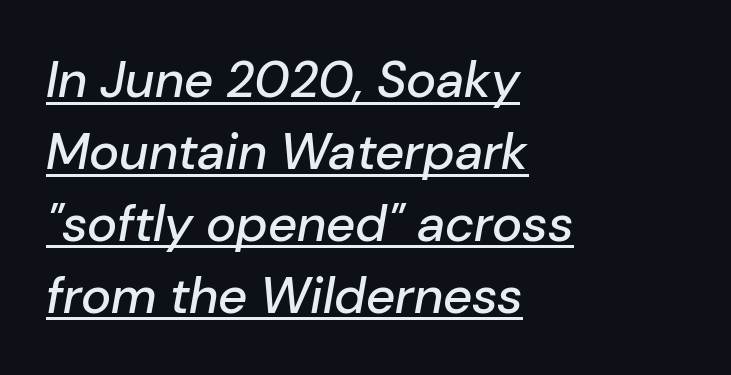
{"italic": "yes", "lean": "right", "slant_degrees": 10, "width": "normal", "stroke_contrast": "low", "x_height": "medium", "monospaced": "no", "underline": "yes", "align": "left", "line_spacing": "normal", "line_spacing_ratio": 1.41, "letter_spacing": "normal", "letter_spacing_em": 0.0, "glyph_px": 51}
